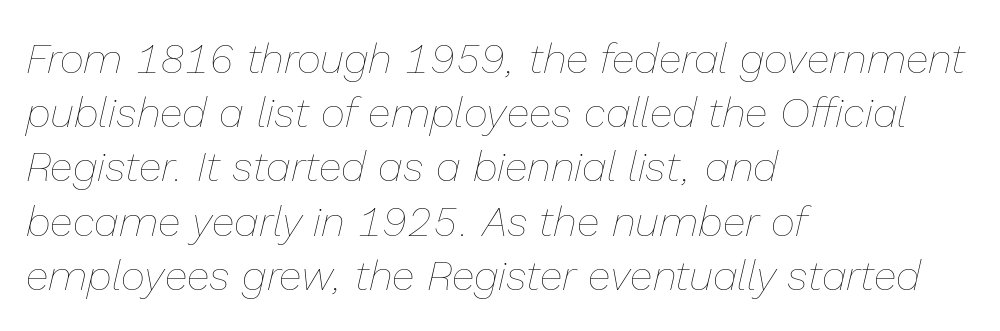
{"italic": "yes", "lean": "right", "slant_degrees": 13, "bold": "no", "weight": "thin", "width": "normal", "stroke_contrast": "low", "x_height": "medium", "monospaced": "no", "underline": "no", "align": "left", "line_spacing": "normal", "line_spacing_ratio": 1.29, "letter_spacing": "normal", "letter_spacing_em": 0.0, "glyph_px": 42}
